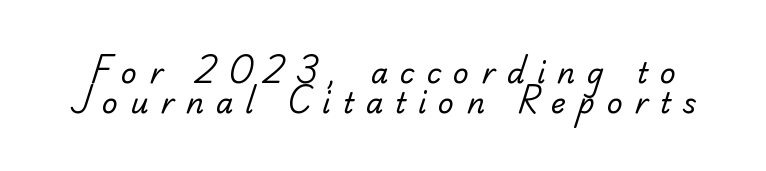
The image shows 28 px regular-weight serif type; set tight line spacing (1.06x), unusually wide letter spacing (+0.43 em), not underlined; low stroke contrast and a small x-height.
